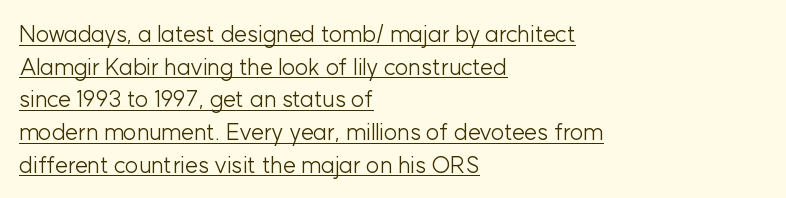
Short and long lines alike share a common starting point at left. A typesetter would call this leading conventional body-copy spacing. Inter-character spacing is left at the font's built-in metrics. Bold? No — there's no thickening of the strokes. The font's upright variant was chosen for this text. The words here are underlined.
